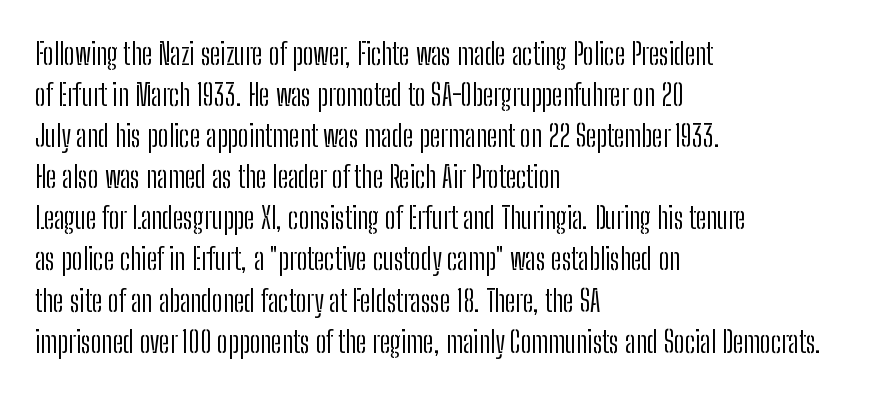
The rendering uses natural spacing where letterforms have individual widths. This sample uses plain, unmodified letter spacing. I'd call this a sans setting — the letters go barefoot. The weight tops out at a normal text grade.
